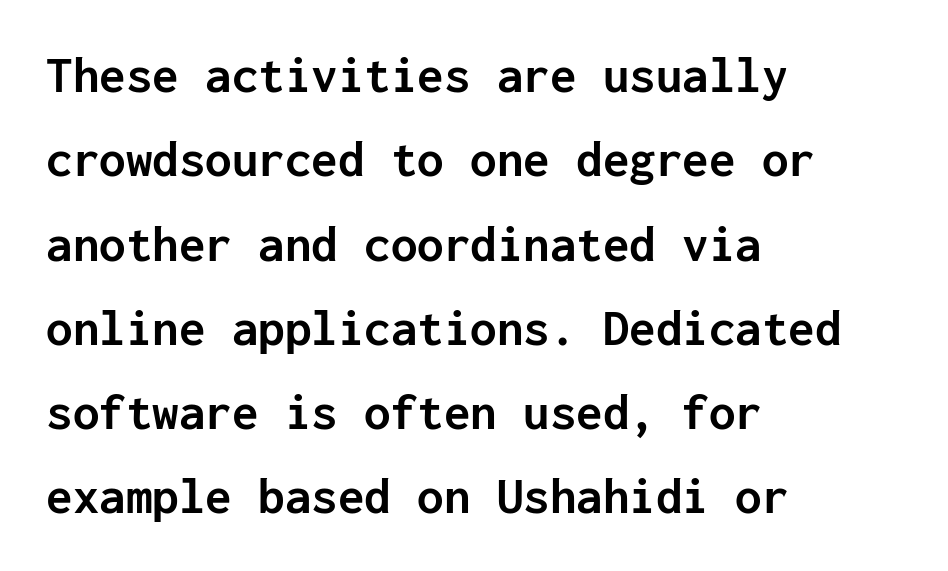
Q: Is the text bold? A: Yes.
Q: Is the text italic (slanted)? A: No, it is upright.
Q: Is the typeface a serif or a sans-serif typeface? A: Sans-serif.
Q: Is the text underlined? A: No.
Q: How is the paragraph aligned? A: Left-aligned.
Q: Is the spacing between letters normal or unusually wide? A: Normal.
Q: Is the spacing between lines tight, normal or loose? A: Normal.
Q: Width (condensed, normal, or wide)? A: Normal.
Q: Stroke contrast? A: Low.
Q: x-height? A: Medium.
Q: Monospaced? A: Yes.
